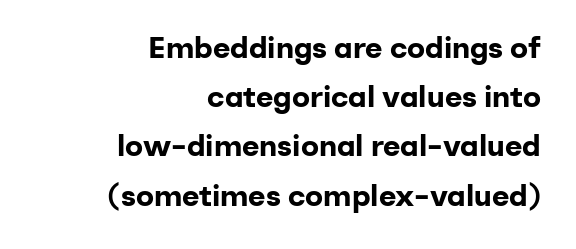
There is no visible air inserted between adjacent glyphs. Just letters on the line, the space beneath them empty. These lines carry a lot of weight — the face is fully bold. Typeset ragged left — the right edge is the straight one. The passage shown stacks its lines at a standard gap.
